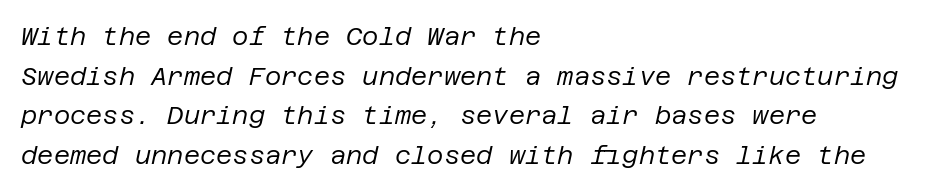
The image shows 25 px text type, italic (leaning right); set left-aligned, normal line spacing (1.59x), normal letter spacing, not underlined.
